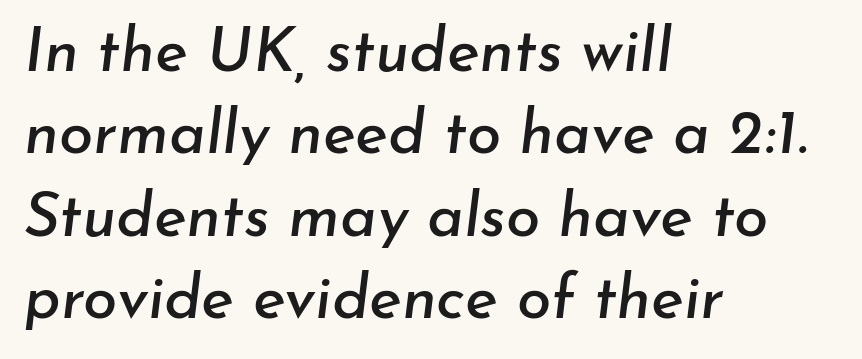
Q: Is the text italic (slanted)? A: Yes, it leans right by about 7 degrees.
Q: Is the text underlined? A: No.
Q: How is the paragraph aligned? A: Left-aligned.
Q: Is the spacing between letters normal or unusually wide? A: Normal.
Q: Is the spacing between lines tight, normal or loose? A: Normal.
Q: Width (condensed, normal, or wide)? A: Normal.
Q: Stroke contrast? A: Low.
Q: x-height? A: Small.
Q: Monospaced? A: No.
